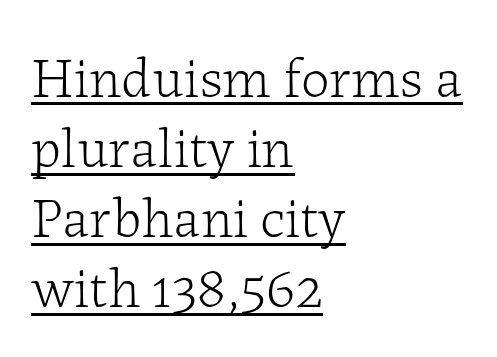
The image shows 57 px light serif type, upright; set left-aligned, line spacing 1.23x, normal letter spacing, underlined; low stroke contrast and a medium x-height.
